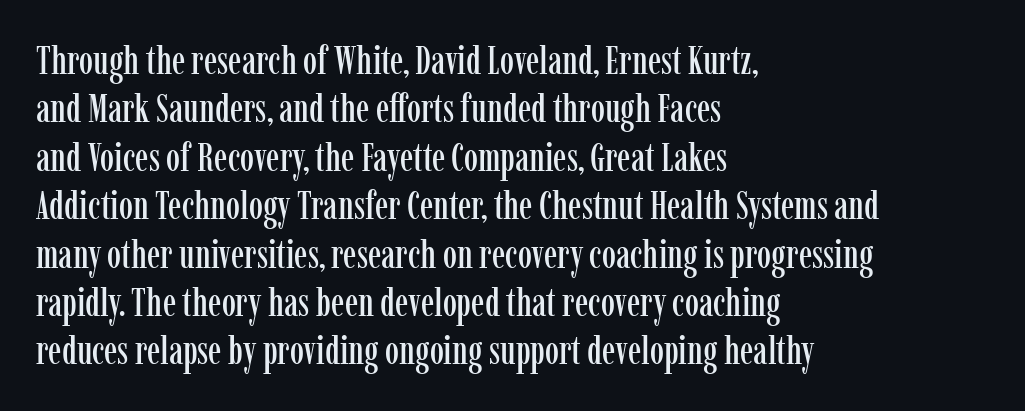
Serifs: yes, visible at the terminals of the letterforms. The baseline area is clear. These lines are set flush left with a ragged right edge. In terms of posture, this sample is upright. The letterforms sit shoulder to shoulder at normal distance.
